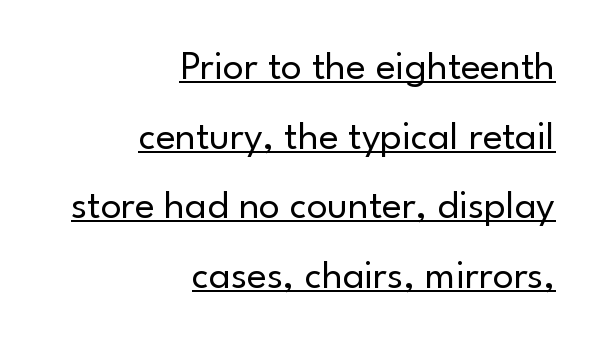
Q: Is the text bold? A: No.
Q: Is the text italic (slanted)? A: No, it is upright.
Q: Is the typeface a serif or a sans-serif typeface? A: Sans-serif.
Q: Is the text underlined? A: Yes.
Q: How is the paragraph aligned? A: Right-aligned.
Q: Is the spacing between letters normal or unusually wide? A: Normal.
Q: Is the spacing between lines tight, normal or loose? A: Normal.
Q: Width (condensed, normal, or wide)? A: Normal.
Q: Stroke contrast? A: Low.
Q: x-height? A: Small.
Q: Monospaced? A: No.
